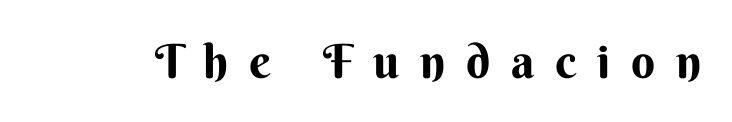
Looks like regular typesetting: each glyph gets only the width it needs. Is there any slant? The stems are plumb. Short note: letters widely spaced. Pretty heavy lettering here — definitely bold. Bare-footed words on every line.
